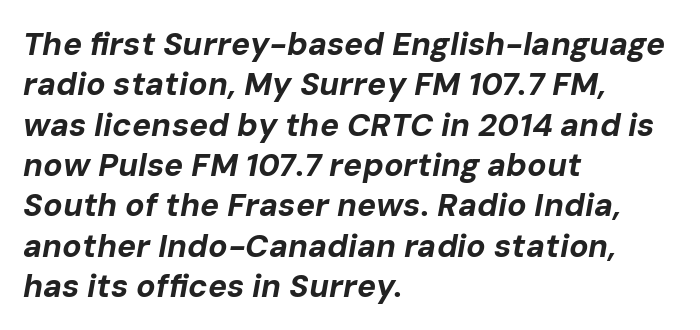
{"italic": "yes", "lean": "right", "slant_degrees": 10, "bold": "yes", "weight": "bold", "width": "normal", "stroke_contrast": "low", "x_height": "medium", "monospaced": "no", "underline": "no", "align": "left", "line_spacing": "normal", "line_spacing_ratio": 1.26, "letter_spacing": "normal", "letter_spacing_em": 0.0, "glyph_px": 32}
